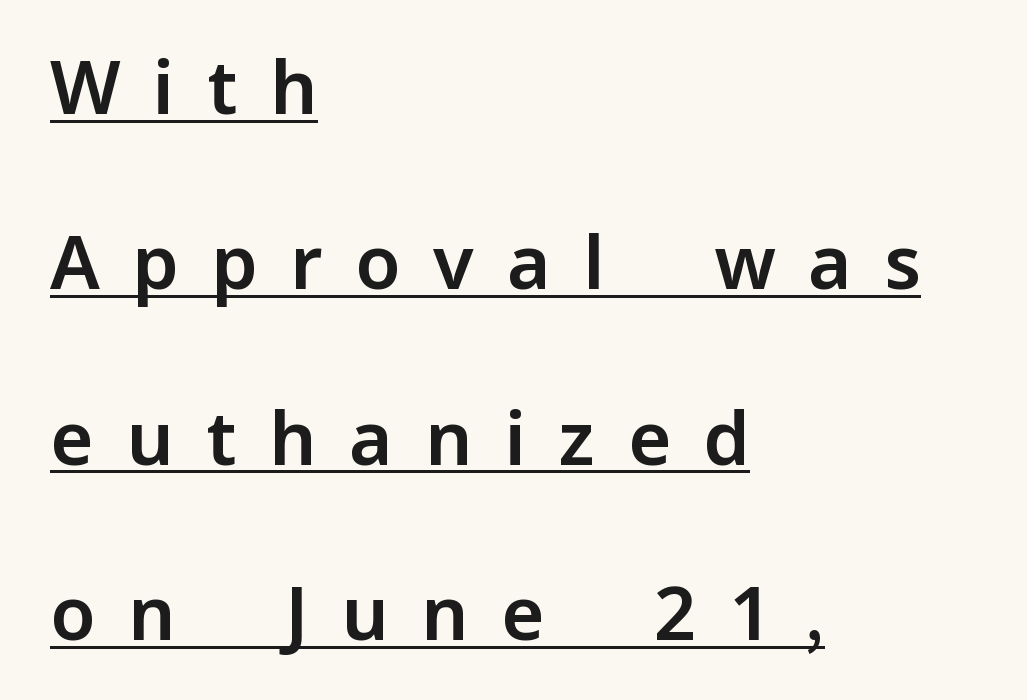
Italic: no, the glyphs are upright roman. Interline gaps are noticeably wide in this sample. The rendering inserts visible extra space after every character. Compared with a centered layout, this one pins lines to the left instead.
